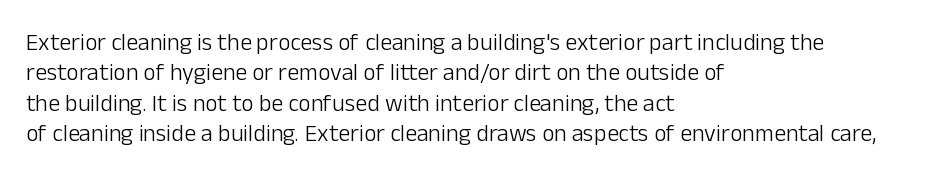
The image shows 24 px text type, upright; set left-aligned, normal line spacing (1.27x), normal letter spacing, not underlined.
